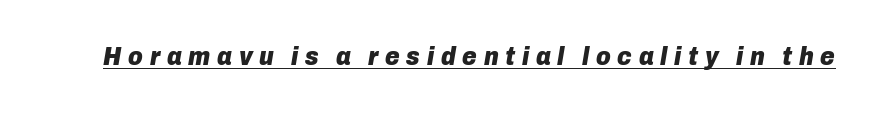
Compared with an ordinary text face, these strokes are far heavier — a full bold. The glyphs are accompanied by a horizontal stroke just below them. Compared with ordinary roman type, these characters are visibly tilted. This rendering widens character spacing well past its baseline value.
